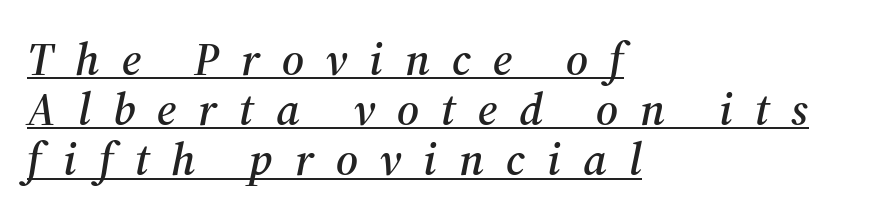
The image shows 46 px serif type, italic (leaning right); set left-aligned, tight line spacing (1.09x), unusually wide letter spacing (+0.48 em), underlined; medium stroke contrast and a medium x-height.
